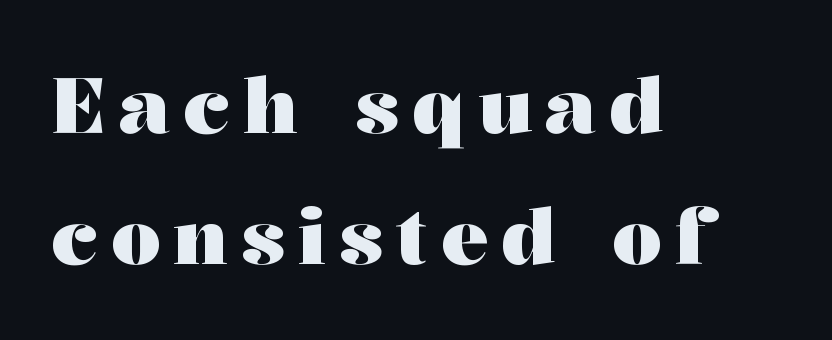
Stroke thickness is high; the sample reads as a true bold. Honestly, the row spacing looks completely unremarkable. Quick note: not italic, upright. Check the space under the baseline: it is left empty.
